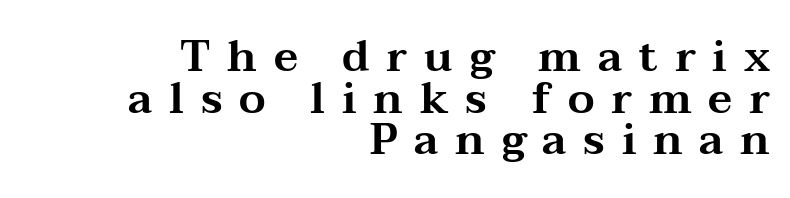
{"serif": "yes", "italic": "no", "width": "wide", "stroke_contrast": "medium", "x_height": "medium", "monospaced": "no", "underline": "no", "align": "right", "line_spacing": "tight", "line_spacing_ratio": 0.97, "letter_spacing": "wide", "letter_spacing_em": 0.39, "glyph_px": 43}
